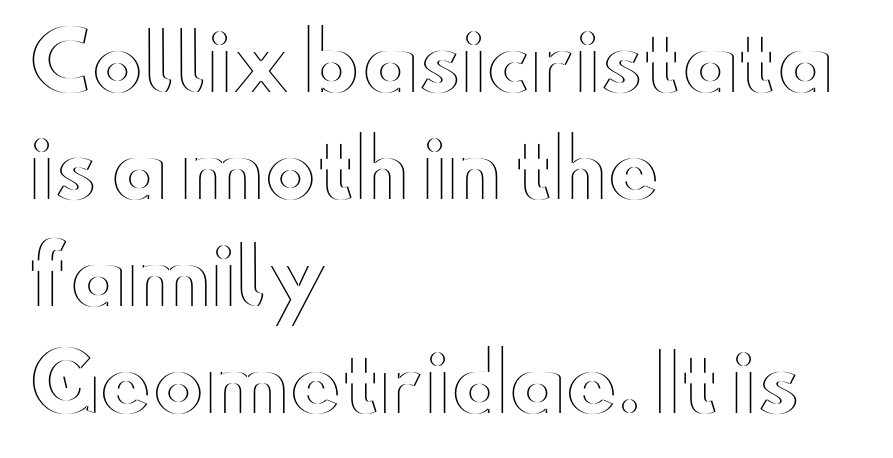
Q: Is the text italic (slanted)? A: No, it is upright.
Q: Is the text underlined? A: No.
Q: How is the paragraph aligned? A: Left-aligned.
Q: Is the spacing between letters normal or unusually wide? A: Normal.
Q: Is the spacing between lines tight, normal or loose? A: Normal.
Q: Width (condensed, normal, or wide)? A: Wide.
Q: x-height? A: Small.
Q: Monospaced? A: No.
